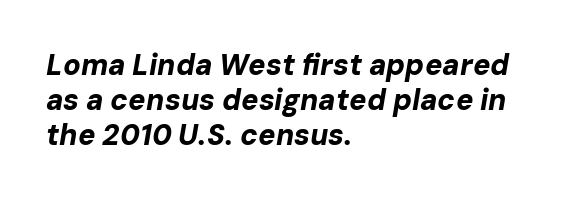
Observe the lean: these are italic letterforms. Line starts are locked; line ends wander. Note the varied advance widths — an 'i' is clearly narrower than an 'm'. This rendering leaves character spacing at its baseline value. Each glyph is drawn with heavy, bold strokes.
